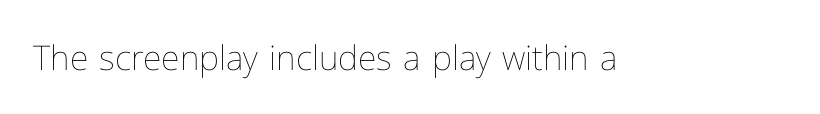
{"italic": "no", "bold": "no", "weight": "thin", "width": "normal", "stroke_contrast": "low", "x_height": "medium", "monospaced": "no", "underline": "no", "letter_spacing": "normal", "letter_spacing_em": 0.0, "glyph_px": 34}
